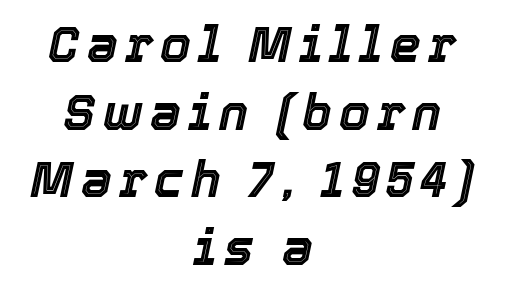
The image shows 49 px text type, italic (leaning right); set centered, normal line spacing (1.38x), not underlined; a medium x-height.
